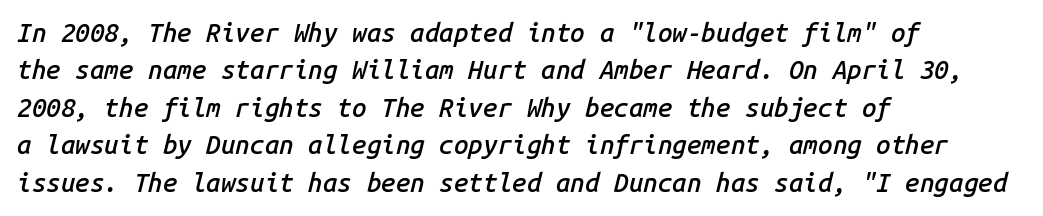
Q: Is the text bold? A: Semi-bold.
Q: Is the text italic (slanted)? A: Yes, it leans right by about 14 degrees.
Q: Is the text underlined? A: No.
Q: How is the paragraph aligned? A: Left-aligned.
Q: Is the spacing between letters normal or unusually wide? A: Normal.
Q: Is the spacing between lines tight, normal or loose? A: Normal.
